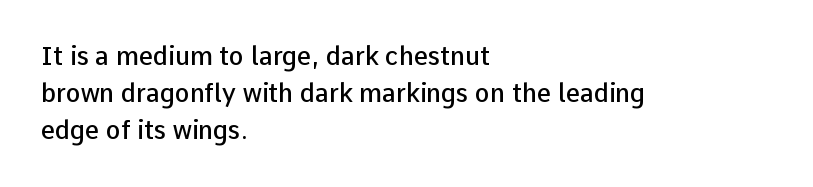
The image shows 25 px text type, upright; set left-aligned, normal line spacing (1.48x), normal letter spacing, not underlined.
